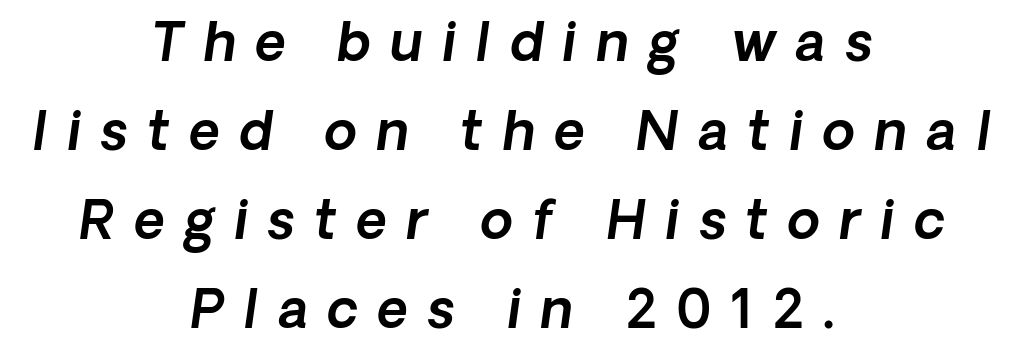
The passage shown is typeset with a sans-serif family. The space directly below the letters is spotless. Note the varied advance widths — an 'i' is clearly narrower than an 'm'. Regarding leading, the lines here are spaced in the standard way. In CSS terms this would be text-align: center. In terms of letterspacing, this is a distinctly airy, spread setting.
